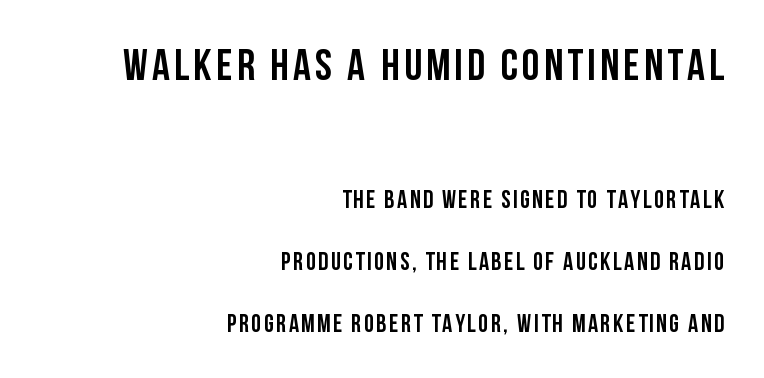
{"serif": "no", "italic": "no", "bold": "yes", "weight": "semibold", "width": "condensed", "stroke_contrast": "low", "x_height": "large", "monospaced": "no", "underline": "no", "align": "right", "line_spacing": "loose", "line_spacing_ratio": 2.49, "larger_block": "first", "size_ratio": 1.76, "glyph_px": 44}
